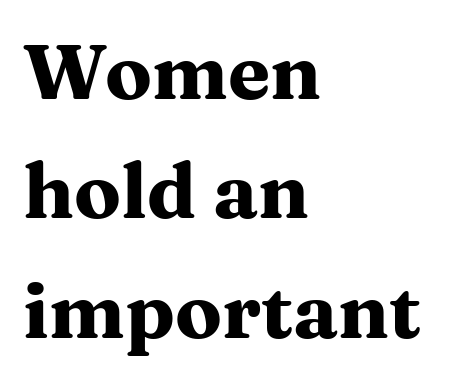
The image shows 77 px heavy, wide serif type, upright; set left-aligned, normal line spacing (1.55x), normal letter spacing, not underlined; medium stroke contrast and a medium x-height.
